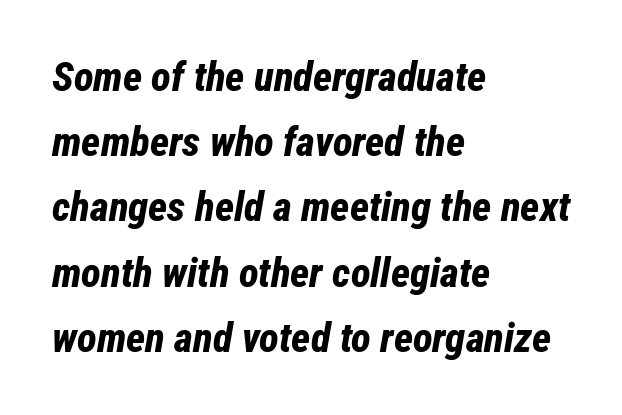
Q: Is the text bold? A: Yes.
Q: Is the text italic (slanted)? A: Yes, it leans right by about 12 degrees.
Q: Is the text underlined? A: No.
Q: How is the paragraph aligned? A: Left-aligned.
Q: Is the spacing between letters normal or unusually wide? A: Normal.
Q: Is the spacing between lines tight, normal or loose? A: Normal.
Q: Width (condensed, normal, or wide)? A: Condensed.
Q: Stroke contrast? A: Low.
Q: x-height? A: Medium.
Q: Monospaced? A: No.
